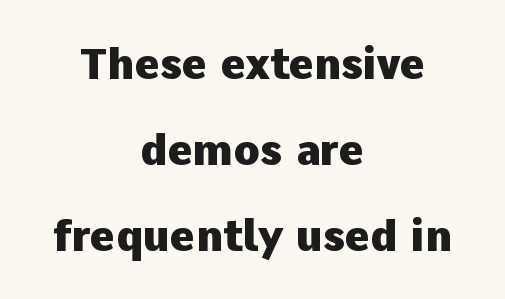
Honestly, the letter spacing is just normal — you wouldn't notice it. The gap between lines stays unmarked. Letterform terminals end flat and unadorned throughout the passage. Think of a printed novel: that variable character pitch is what you see here. Is there much room between lines? Yes — plenty of vertical air separates them.
